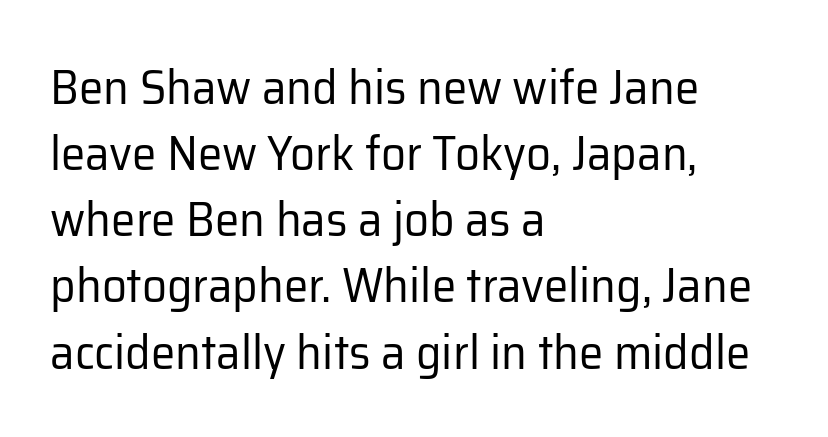
The image shows 49 px regular-weight sans-serif type, upright; set left-aligned, normal line spacing (1.35x), normal letter spacing, not underlined; low stroke contrast and a medium x-height.
